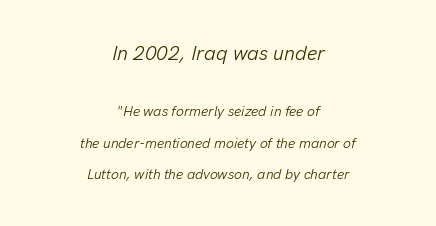
Q: Is the text bold? A: No.
Q: Is the text italic (slanted)? A: Yes, it leans right by about 13 degrees.
Q: Is the text underlined? A: No.
Q: How is the paragraph aligned? A: Centered.
Q: Is the spacing between letters normal or unusually wide? A: Normal.
Q: Is the spacing between lines tight, normal or loose? A: Loose.
Q: Which block of text is set in a larger size, the first (top) or the second (bottom)? A: The first (top) one.
